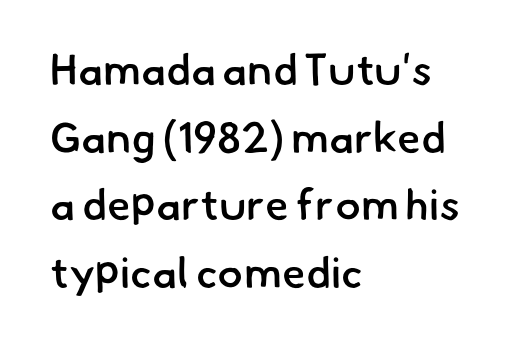
Q: Is the text bold? A: Semi-bold.
Q: Is the typeface a serif or a sans-serif typeface? A: Sans-serif.
Q: Is the text underlined? A: No.
Q: How is the paragraph aligned? A: Left-aligned.
Q: Is the spacing between letters normal or unusually wide? A: Normal.
Q: Is the spacing between lines tight, normal or loose? A: Normal.
Q: Width (condensed, normal, or wide)? A: Normal.
Q: Stroke contrast? A: Low.
Q: x-height? A: Small.
Q: Monospaced? A: No.
